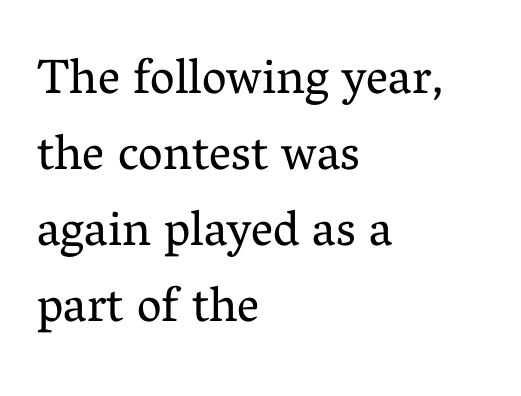
{"serif": "yes", "italic": "no", "bold": "no", "weight": "regular", "width": "normal", "stroke_contrast": "medium", "x_height": "medium", "monospaced": "no", "underline": "no", "align": "left", "line_spacing": "normal", "line_spacing_ratio": 1.55, "letter_spacing": "normal", "letter_spacing_em": 0.0, "glyph_px": 49}
